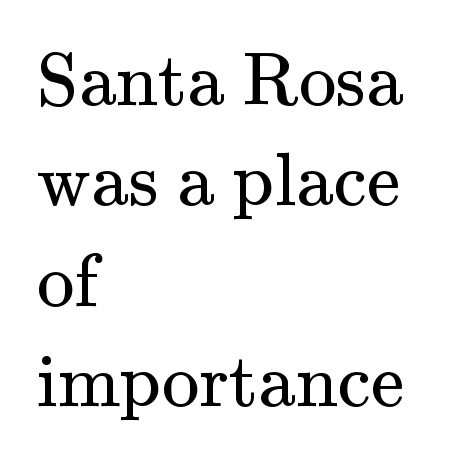
{"serif": "yes", "italic": "no", "bold": "no", "weight": "regular", "width": "normal", "stroke_contrast": "medium", "x_height": "small", "monospaced": "no", "underline": "no", "align": "left", "line_spacing": "normal", "line_spacing_ratio": 1.34, "letter_spacing": "normal", "letter_spacing_em": 0.0, "glyph_px": 75}
